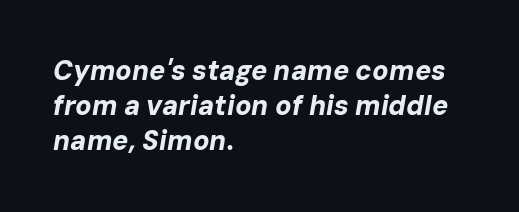
Q: Is the text bold? A: Yes.
Q: Is the text italic (slanted)? A: Yes, it leans right by about 10 degrees.
Q: Is the text underlined? A: No.
Q: How is the paragraph aligned? A: Left-aligned.
Q: Is the spacing between letters normal or unusually wide? A: Normal.
Q: Is the spacing between lines tight, normal or loose? A: Normal.
